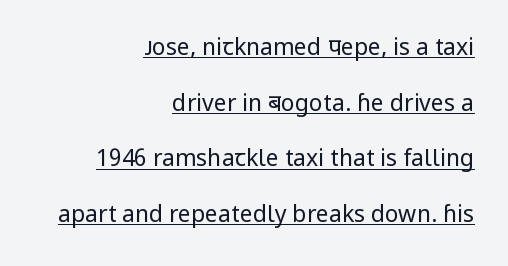
Whoever set this chose breathing room over compactness in the vertical rhythm. Students, note that the glyphs here touch the page at normal intervals. Compared with a flush-left layout, this one pins lines to the opposite, right side. The font sits on the lighter half of the weight spectrum, regular included. The string is rendered with underlining switched on. The typography opts for an upright posture over an oblique one.
